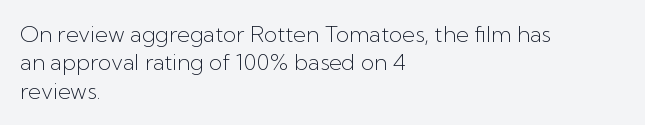
The image shows 22 px text type, upright; set left-aligned, normal line spacing (1.29x), normal letter spacing, not underlined.
